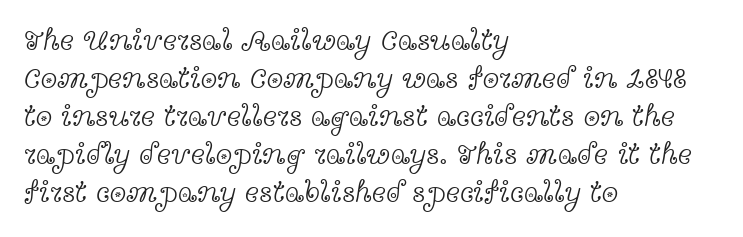
The passage shown is typed in a proportional face where columns would drift. Casual observation: everything's shoved over to the left. A bare baseline throughout the passage. The passage shown stacks its lines at a standard gap. Unlike a clean sans, this face finishes its strokes with serifs.
